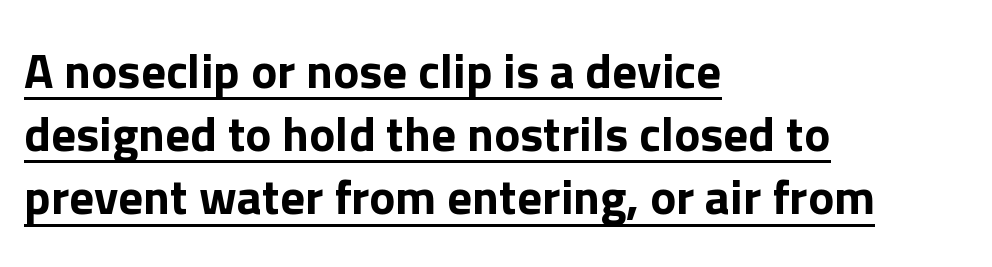
Q: Is the text italic (slanted)? A: No, it is upright.
Q: Is the typeface a serif or a sans-serif typeface? A: Sans-serif.
Q: Is the text underlined? A: Yes.
Q: How is the paragraph aligned? A: Left-aligned.
Q: Is the spacing between letters normal or unusually wide? A: Normal.
Q: Is the spacing between lines tight, normal or loose? A: Normal.
Q: Width (condensed, normal, or wide)? A: Normal.
Q: Stroke contrast? A: Low.
Q: x-height? A: Medium.
Q: Monospaced? A: No.
